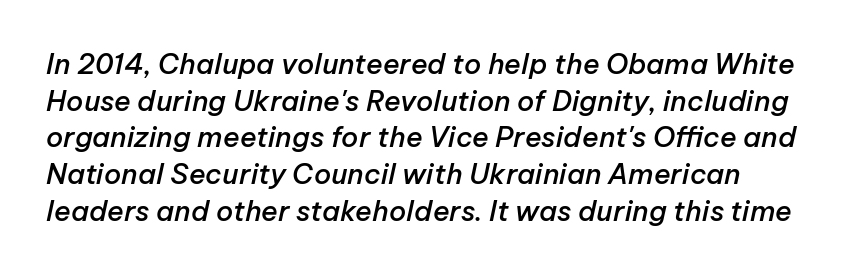
Whoever set this chose a conventional vertical rhythm. A bit beefed up — I'd call it semibold rather than bold. Underlining? Definitely not there. Think of a printed novel: that variable character pitch is what you see here. The axis of the letterforms is tilted away from vertical.
